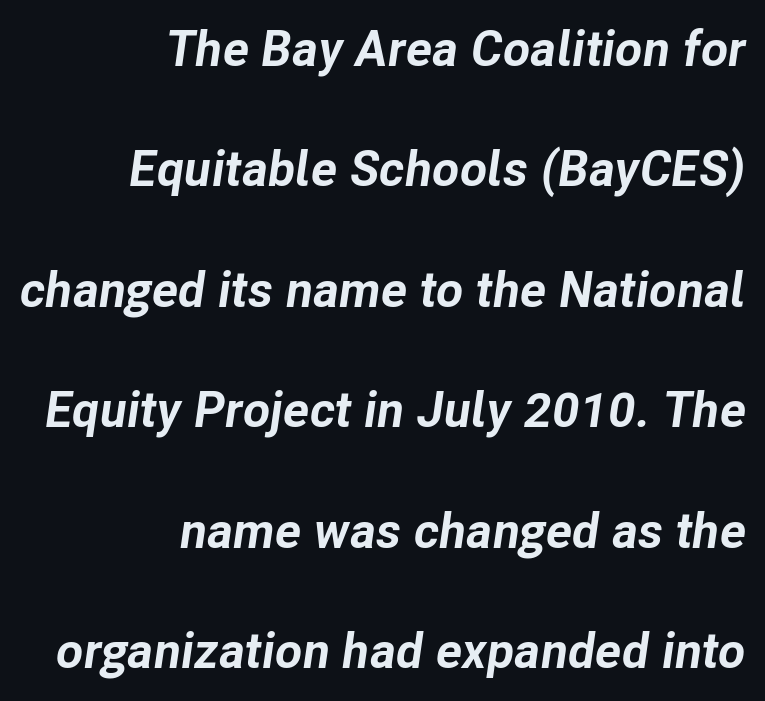
The image shows 50 px bold type, italic (leaning right); set right-aligned, loose line spacing (2.41x), normal letter spacing, not underlined; low stroke contrast and a medium x-height.
